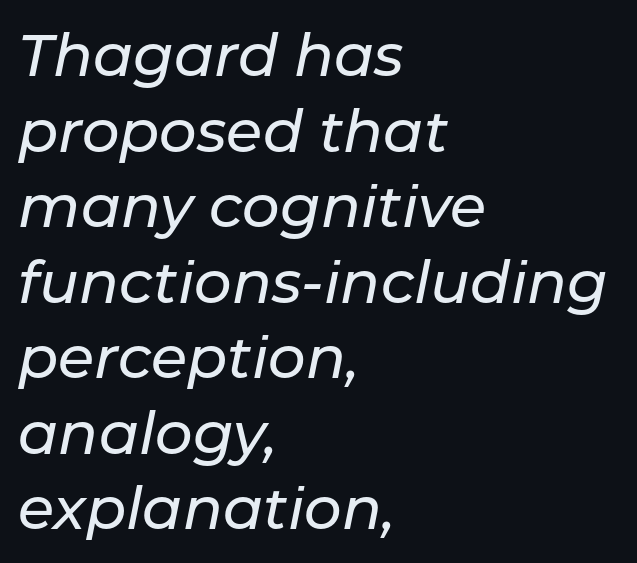
{"italic": "yes", "lean": "right", "slant_degrees": 11, "width": "normal", "stroke_contrast": "low", "x_height": "medium", "monospaced": "no", "underline": "no", "align": "left", "line_spacing": "normal", "line_spacing_ratio": 1.28, "letter_spacing": "normal", "letter_spacing_em": 0.0, "glyph_px": 59}
